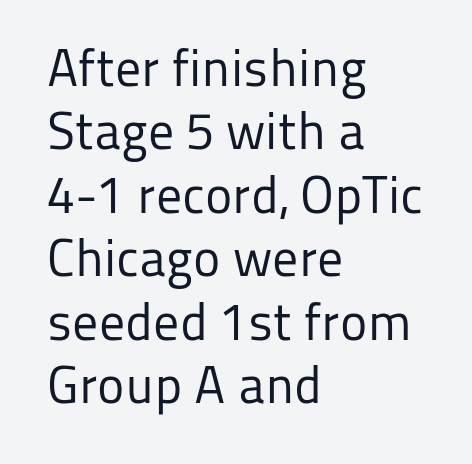
Each letter keeps its own natural width here, so spacing adapts to shape. Rule under the text: the space is simply empty. Weight: in the light-to-regular range. Compared with a centered layout, this one pins lines to the left instead. Posture: straight, roman, zero tilt.
